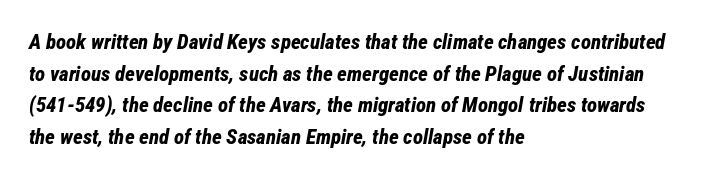
Posture: slanted. A typesetter would call this leading conventional body-copy spacing. Characters follow at the spacing the type designer built in. The face used here has the dense, thick strokes of a bold. The string is rendered with underlining switched off.
